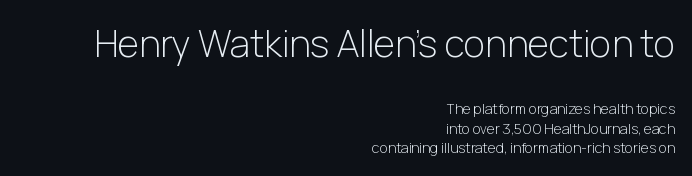
{"serif": "no", "italic": "no", "bold": "no", "weight": "light", "width": "normal", "stroke_contrast": "low", "x_height": "medium", "monospaced": "no", "underline": "no", "align": "right", "line_spacing": "normal", "line_spacing_ratio": 1.41, "letter_spacing": "normal", "letter_spacing_em": 0.0, "larger_block": "first", "size_ratio": 2.64, "glyph_px": 37}
